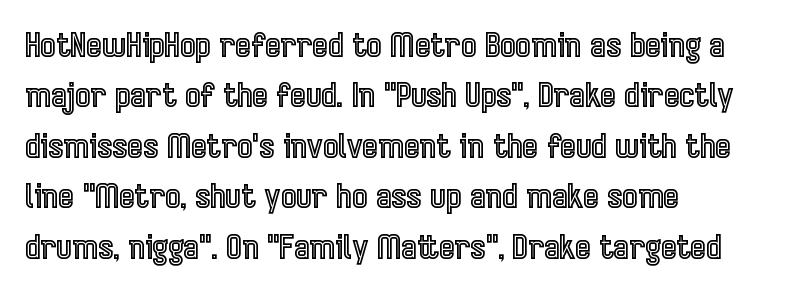
The image shows 33 px condensed type, upright; set left-aligned, normal line spacing (1.53x), normal letter spacing, not underlined; a medium x-height.
